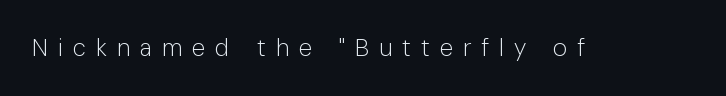
The image shows 24 px text type, upright; set unusually wide letter spacing (+0.42 em), not underlined.
